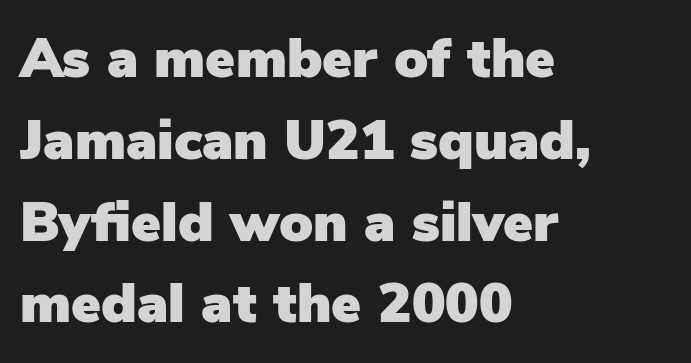
Q: Is the text italic (slanted)? A: No, it is upright.
Q: Is the typeface a serif or a sans-serif typeface? A: Sans-serif.
Q: Is the text underlined? A: No.
Q: How is the paragraph aligned? A: Left-aligned.
Q: Is the spacing between letters normal or unusually wide? A: Normal.
Q: Is the spacing between lines tight, normal or loose? A: Normal.
Q: Width (condensed, normal, or wide)? A: Normal.
Q: Stroke contrast? A: Low.
Q: x-height? A: Medium.
Q: Monospaced? A: No.
